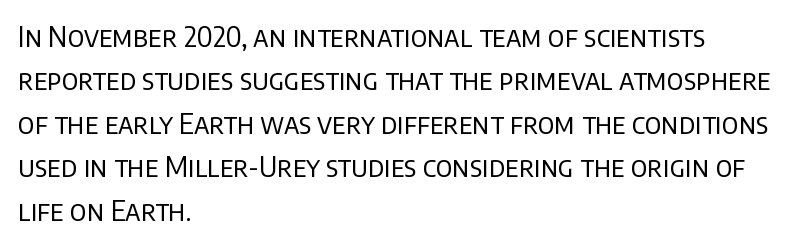
Compared with a centered layout, this one pins lines to the left instead. A typesetter would mark this as roman, not italic. Check the space under the baseline: it is left empty. Serifs: no, the terminals of the letterforms are clean.
